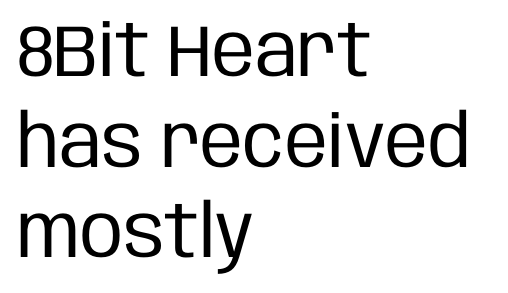
Q: Is the text bold? A: No.
Q: Is the text italic (slanted)? A: No, it is upright.
Q: Is the typeface a serif or a sans-serif typeface? A: Sans-serif.
Q: Is the text underlined? A: No.
Q: How is the paragraph aligned? A: Left-aligned.
Q: Is the spacing between letters normal or unusually wide? A: Normal.
Q: Width (condensed, normal, or wide)? A: Condensed.
Q: Stroke contrast? A: Low.
Q: x-height? A: Large.
Q: Monospaced? A: No.
